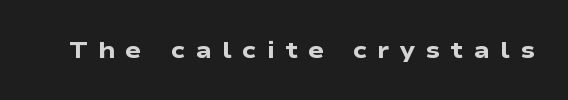
Q: Is the text bold? A: Yes.
Q: Is the text italic (slanted)? A: No, it is upright.
Q: Is the text underlined? A: No.
Q: Is the spacing between letters normal or unusually wide? A: Unusually wide.
